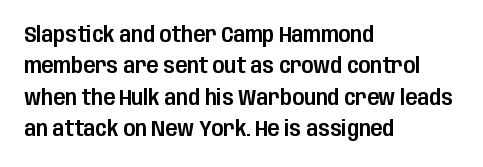
Quick note: underline off. Interline gaps are of average width in this sample. Notice how the stems are strictly vertical — no italics here. How are the letters spaced? Ordinarily, with no added tracking. The lines are quadded left.
